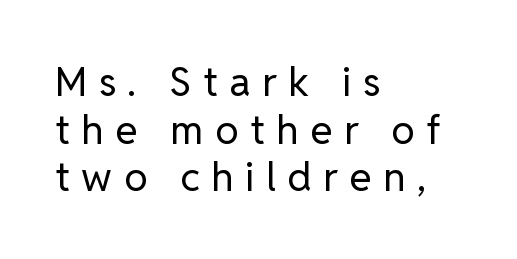
The image shows 40 px regular-weight sans-serif type, upright; set left-aligned, line spacing 1.19x, unusually wide letter spacing (+0.29 em), not underlined; low stroke contrast and a medium x-height.
